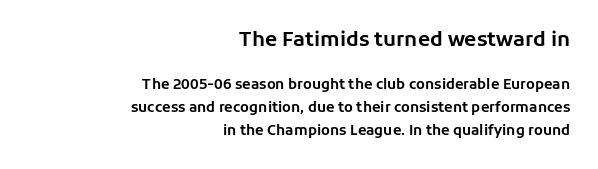
{"italic": "no", "underline": "no", "align": "right", "line_spacing": "normal", "line_spacing_ratio": 1.62, "letter_spacing": "normal", "letter_spacing_em": 0.0, "larger_block": "first", "size_ratio": 1.43, "glyph_px": 20}
